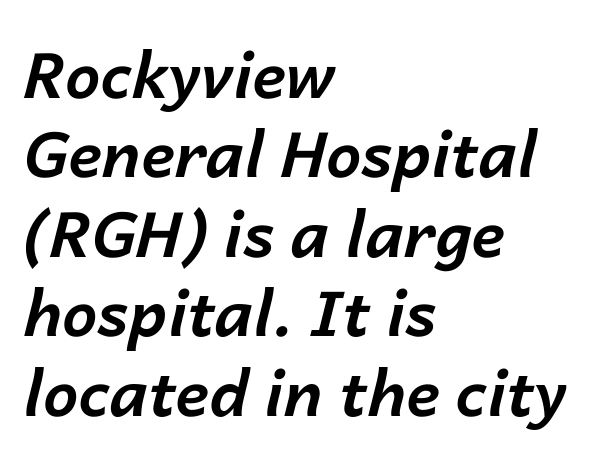
This rendering leaves character spacing at its baseline value. This is heavy type, rendered in bold. Plain, unruled lines of type. Designer's note — italics engaged.
